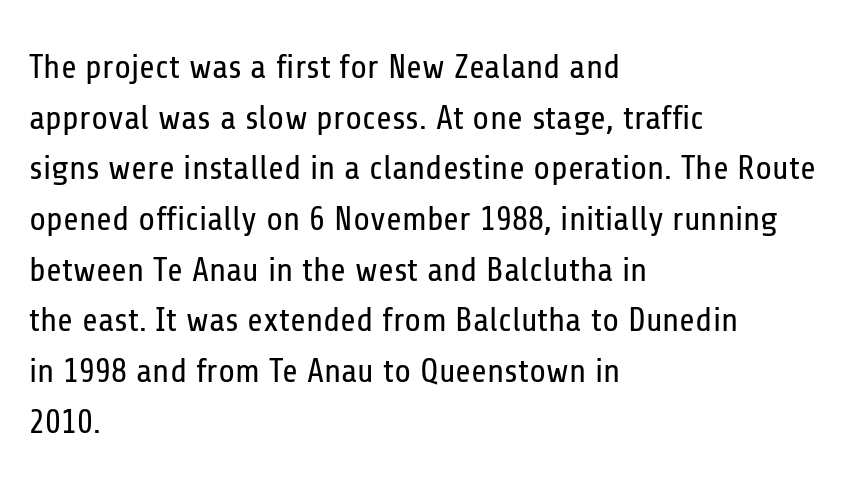
Does the leading feel generous? No, just average. No word sits above an underline. No feet cap the strokes, marking this as sans-serif type. The text block is weighted toward the left margin, trailing off unevenly rightward.
